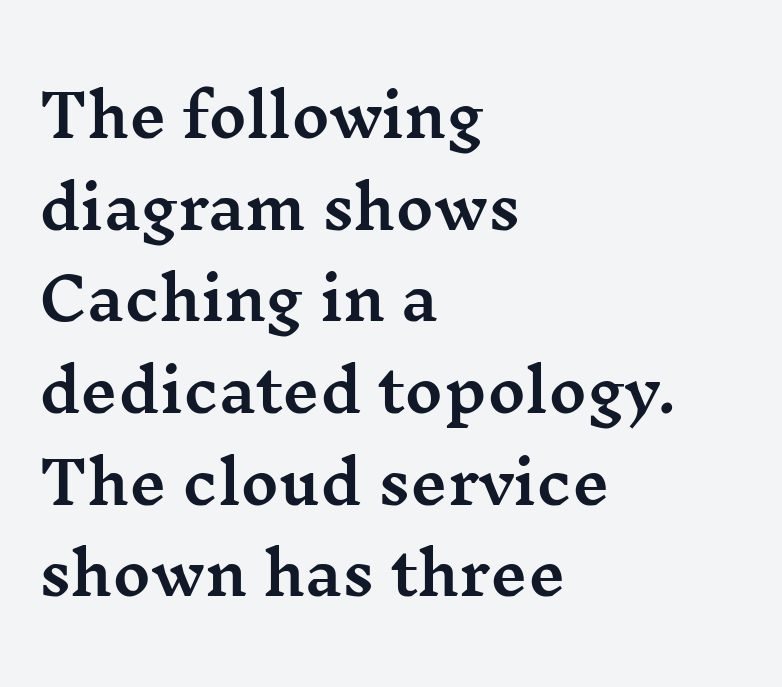
The typography opts for an upright posture over an oblique one. The designer went with a serif here, giving each stem small feet. Lines of text with bare space underneath. Each letter keeps its own natural width here, so spacing adapts to shape. If you measured baseline to baseline, you'd find a middling distance. Short and long lines alike share a common starting point at left.
